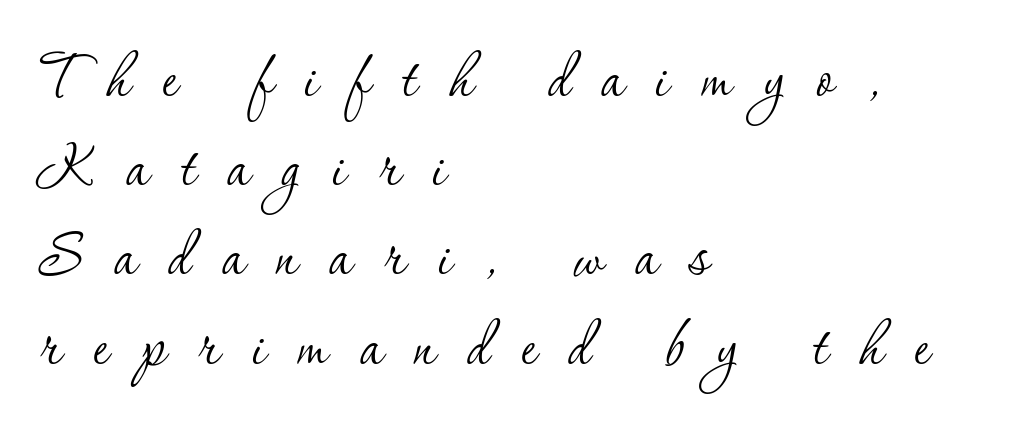
Q: Is the text bold? A: No.
Q: Is the text italic (slanted)? A: Yes.
Q: Is the typeface a serif or a sans-serif typeface? A: Serif.
Q: Is the text underlined? A: No.
Q: How is the paragraph aligned? A: Left-aligned.
Q: Is the spacing between letters normal or unusually wide? A: Unusually wide.
Q: Width (condensed, normal, or wide)? A: Normal.
Q: Stroke contrast? A: Low.
Q: x-height? A: Small.
Q: Monospaced? A: No.
